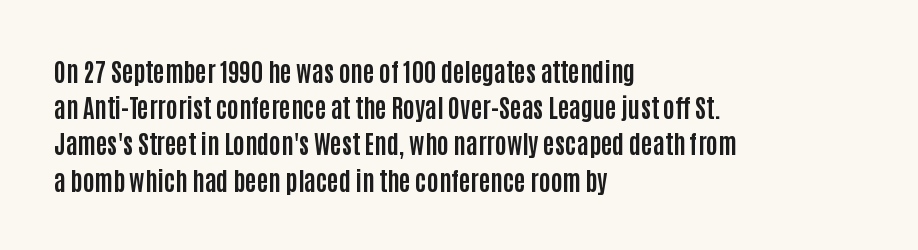
Q: Is the text bold? A: Yes.
Q: Is the text italic (slanted)? A: No, it is upright.
Q: Is the text underlined? A: No.
Q: How is the paragraph aligned? A: Left-aligned.
Q: Is the spacing between letters normal or unusually wide? A: Normal.
Q: Is the spacing between lines tight, normal or loose? A: Normal.
